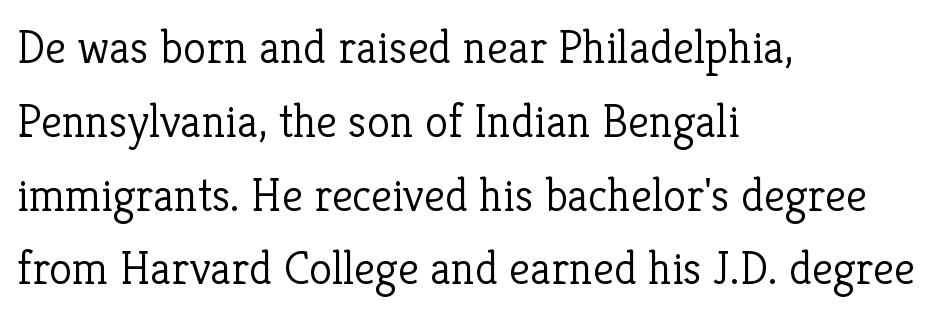
Q: Is the text bold? A: No.
Q: Is the text italic (slanted)? A: No, it is upright.
Q: Is the typeface a serif or a sans-serif typeface? A: Serif.
Q: Is the text underlined? A: No.
Q: How is the paragraph aligned? A: Left-aligned.
Q: Is the spacing between letters normal or unusually wide? A: Normal.
Q: Is the spacing between lines tight, normal or loose? A: Normal.
Q: Width (condensed, normal, or wide)? A: Normal.
Q: Stroke contrast? A: Low.
Q: x-height? A: Medium.
Q: Monospaced? A: No.
